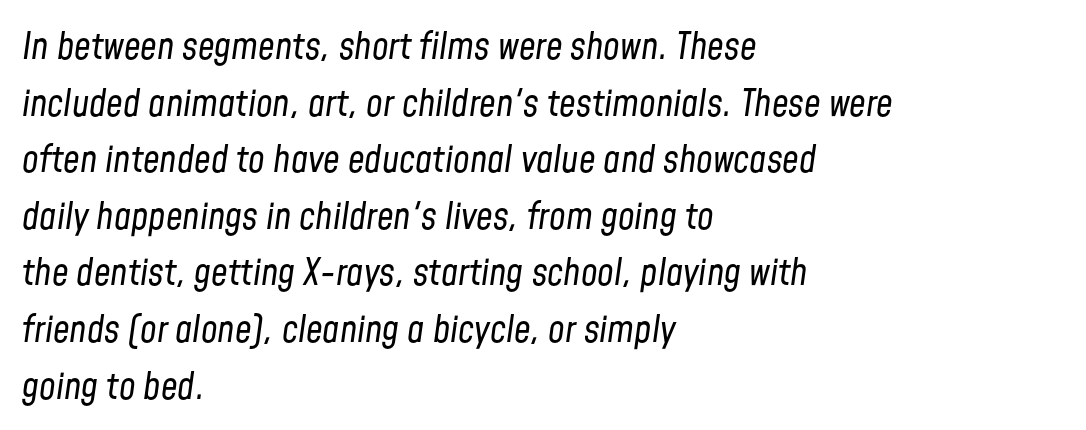
{"italic": "yes", "lean": "right", "slant_degrees": 8, "bold": "no", "weight": "regular", "width": "condensed", "stroke_contrast": "low", "x_height": "medium", "monospaced": "no", "underline": "no", "align": "left", "line_spacing": "normal", "line_spacing_ratio": 1.53, "letter_spacing": "normal", "letter_spacing_em": 0.0, "glyph_px": 37}
